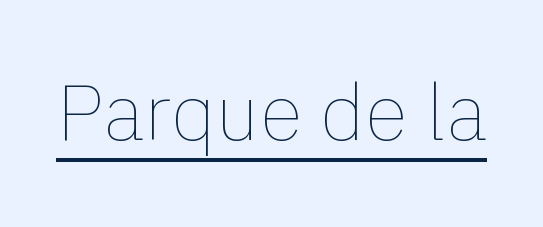
Q: Is the text bold? A: No.
Q: Is the text italic (slanted)? A: No, it is upright.
Q: Is the text underlined? A: Yes.
Q: Is the spacing between letters normal or unusually wide? A: Normal.
Q: Width (condensed, normal, or wide)? A: Normal.
Q: Stroke contrast? A: Low.
Q: x-height? A: Medium.
Q: Monospaced? A: No.
